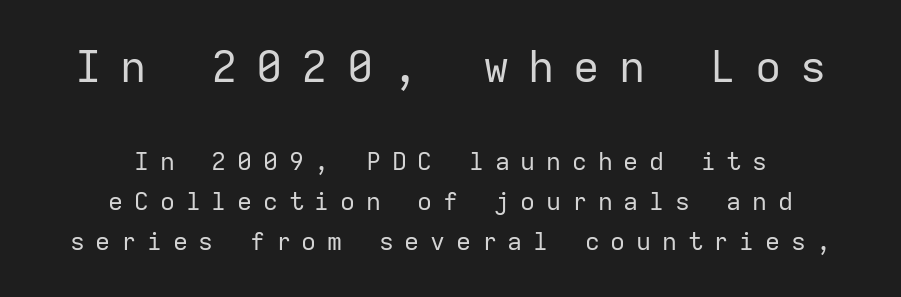
{"serif": "no", "italic": "no", "bold": "no", "weight": "regular", "width": "normal", "stroke_contrast": "low", "x_height": "medium", "monospaced": "yes", "underline": "no", "align": "center", "line_spacing": "normal", "line_spacing_ratio": 1.6, "letter_spacing": "wide", "letter_spacing_em": 0.43, "larger_block": "first", "size_ratio": 1.76, "glyph_px": 44}
